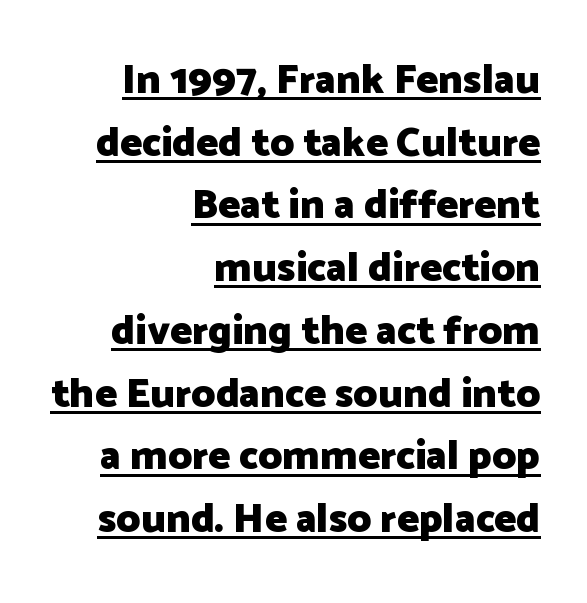
{"serif": "no", "italic": "no", "bold": "yes", "weight": "heavy", "width": "normal", "stroke_contrast": "low", "x_height": "medium", "monospaced": "no", "underline": "yes", "align": "right", "line_spacing": "normal", "line_spacing_ratio": 1.53, "letter_spacing": "normal", "letter_spacing_em": 0.0, "glyph_px": 41}
